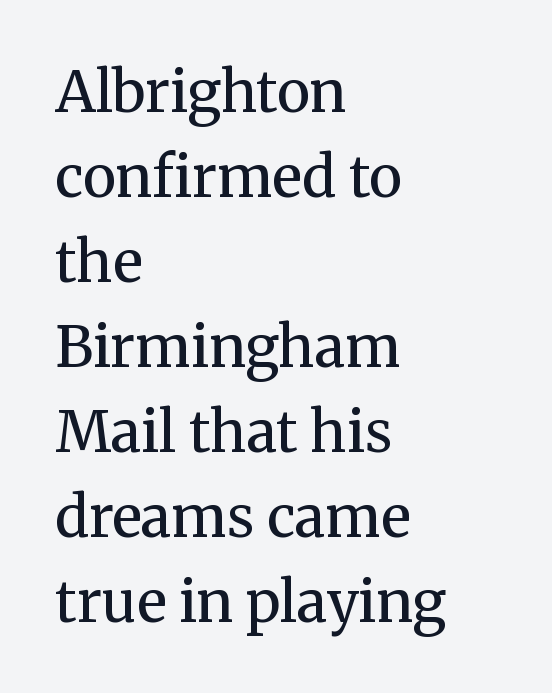
The image shows 57 px regular-weight serif type, upright; set left-aligned, normal line spacing (1.49x), normal letter spacing, not underlined; medium stroke contrast and a medium x-height.
